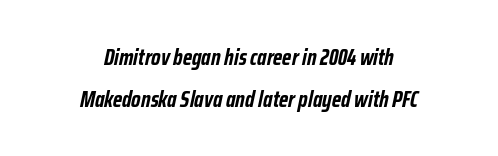
Q: Is the text bold? A: Yes.
Q: Is the text italic (slanted)? A: Yes, it leans right by about 12 degrees.
Q: Is the text underlined? A: No.
Q: How is the paragraph aligned? A: Centered.
Q: Is the spacing between letters normal or unusually wide? A: Normal.
